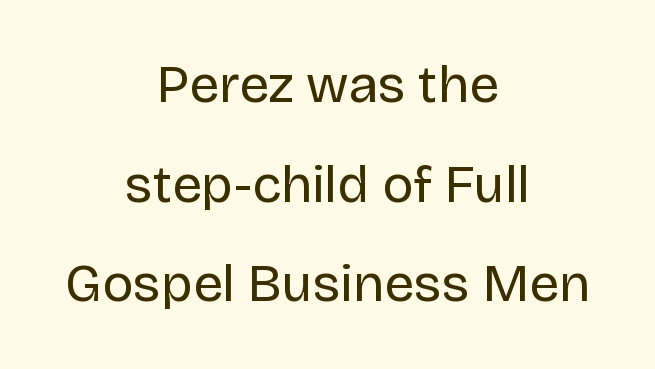
The image shows 53 px regular-weight sans-serif type, upright; set centered, line spacing 1.88x, normal letter spacing, not underlined; low stroke contrast and a large x-height.
